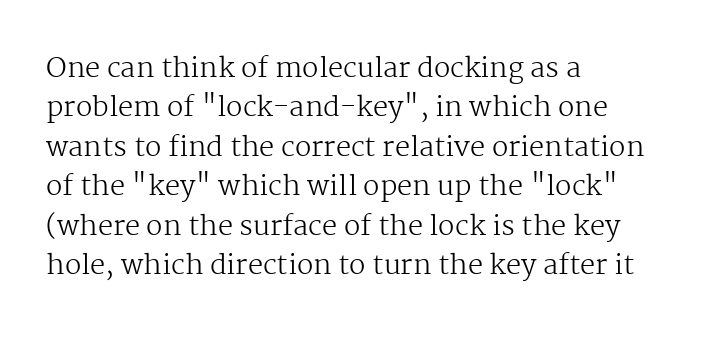
Q: Is the text bold? A: No.
Q: Is the text italic (slanted)? A: No, it is upright.
Q: Is the text underlined? A: No.
Q: How is the paragraph aligned? A: Left-aligned.
Q: Is the spacing between letters normal or unusually wide? A: Normal.
Q: Is the spacing between lines tight, normal or loose? A: Normal.
